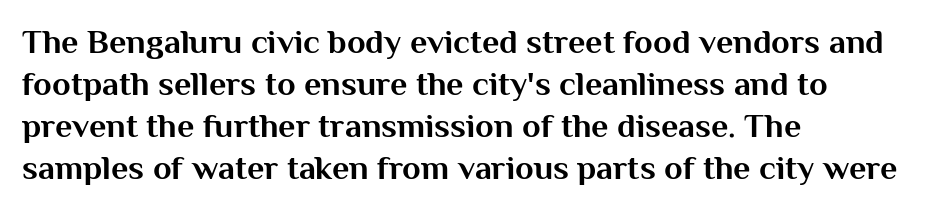
Q: Is the text bold? A: Yes.
Q: Is the text italic (slanted)? A: No, it is upright.
Q: Is the typeface a serif or a sans-serif typeface? A: Sans-serif.
Q: Is the text underlined? A: No.
Q: How is the paragraph aligned? A: Left-aligned.
Q: Is the spacing between letters normal or unusually wide? A: Normal.
Q: Width (condensed, normal, or wide)? A: Normal.
Q: Stroke contrast? A: Medium.
Q: x-height? A: Medium.
Q: Monospaced? A: No.
